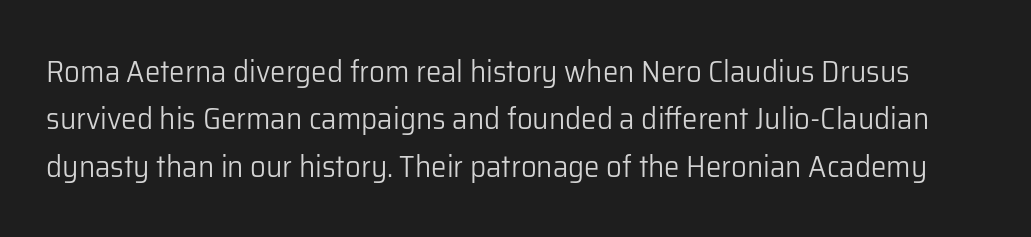
Q: Is the text bold? A: No.
Q: Is the text italic (slanted)? A: No, it is upright.
Q: Is the typeface a serif or a sans-serif typeface? A: Sans-serif.
Q: Is the text underlined? A: No.
Q: Is the spacing between letters normal or unusually wide? A: Normal.
Q: Is the spacing between lines tight, normal or loose? A: Normal.
Q: Width (condensed, normal, or wide)? A: Normal.
Q: Stroke contrast? A: Low.
Q: x-height? A: Medium.
Q: Monospaced? A: No.
